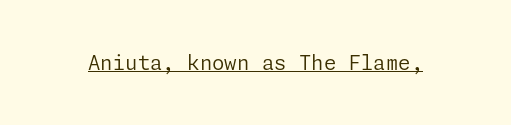
Between one letter and the next there's only the usual sliver of space. A roman cut, with each character standing at attention. The rendered words wear a rule along their underside. Heaviness? Minimal to ordinary, like unemphasized prose.
